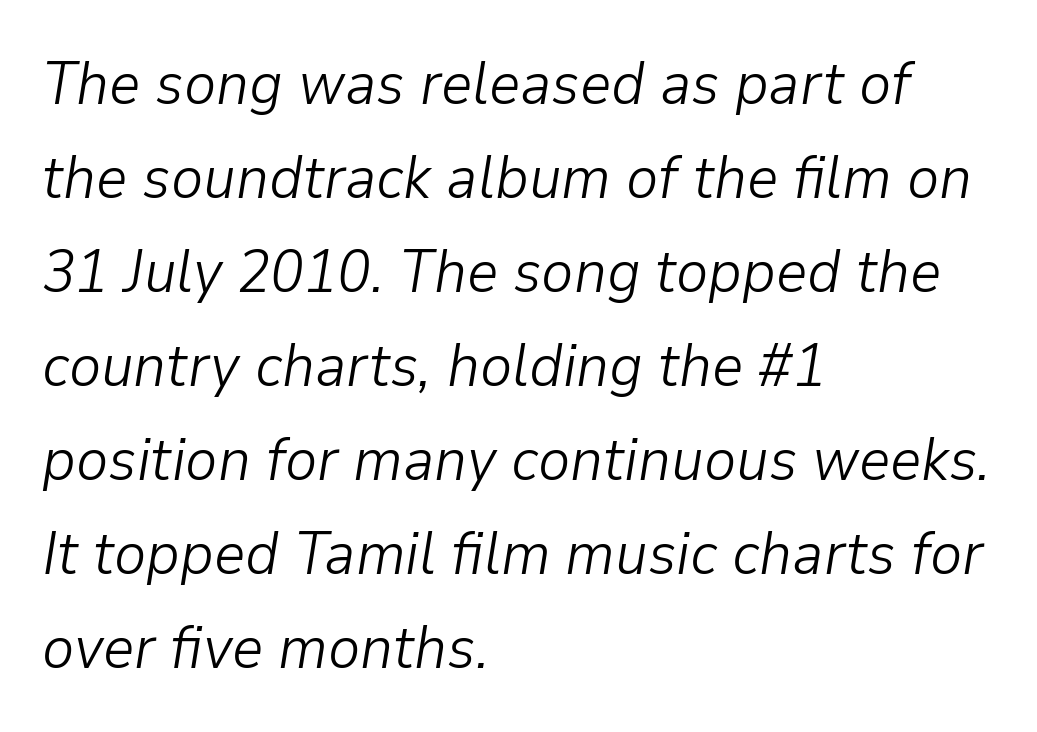
The passage shown stacks its lines at a standard gap. Notice how the passage keeps a crisp vertical edge on the left only. The letters advance in unequal steps, a hallmark of proportional type. There's an unmistakable incline to the writing here.
